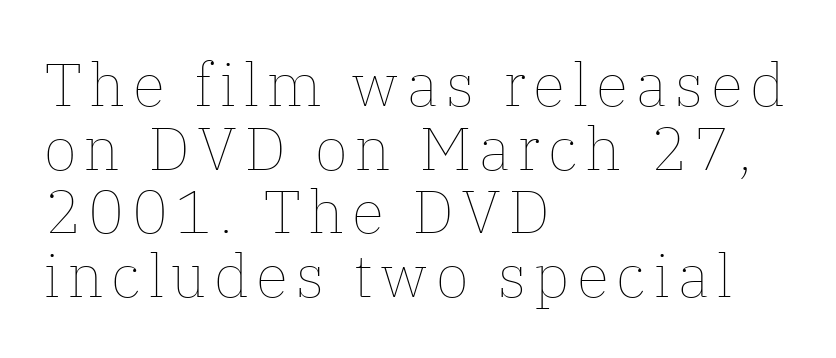
The image shows 60 px thin type, upright; set left-aligned, tight line spacing (1.06x), not underlined; low stroke contrast and a medium x-height.
